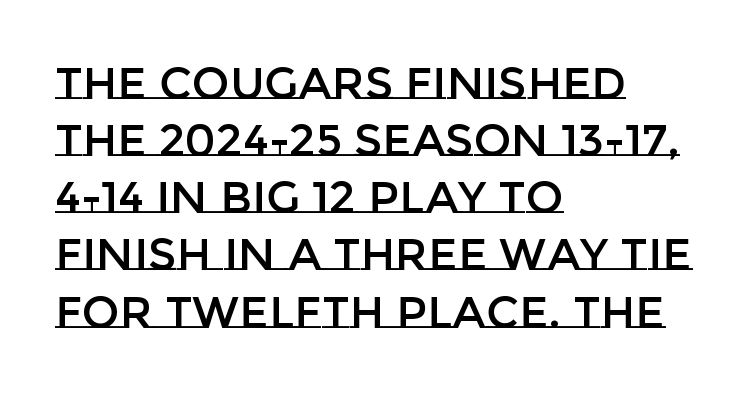
The image shows 45 px text type, upright; set left-aligned, normal line spacing (1.27x), normal letter spacing, not underlined; low stroke contrast and a large x-height.
